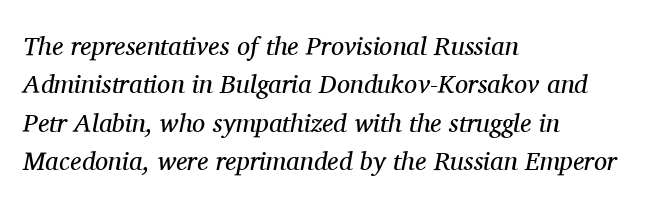
The image shows 26 px text type, italic (leaning right); set left-aligned, normal line spacing (1.48x), normal letter spacing, not underlined.
